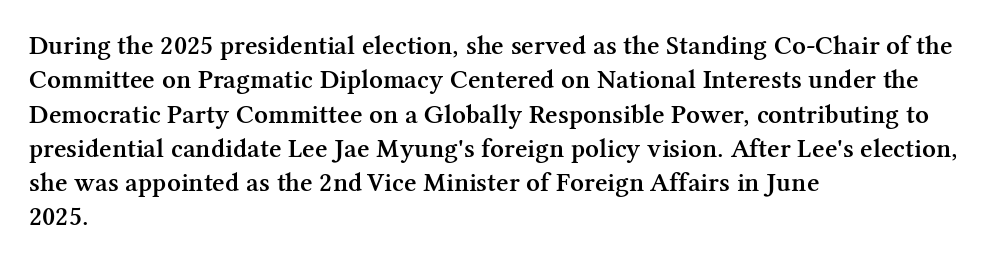
{"italic": "no", "bold": "semi", "underline": "no", "align": "left", "line_spacing": "normal", "line_spacing_ratio": 1.27, "letter_spacing": "normal", "letter_spacing_em": 0.0, "glyph_px": 27}
